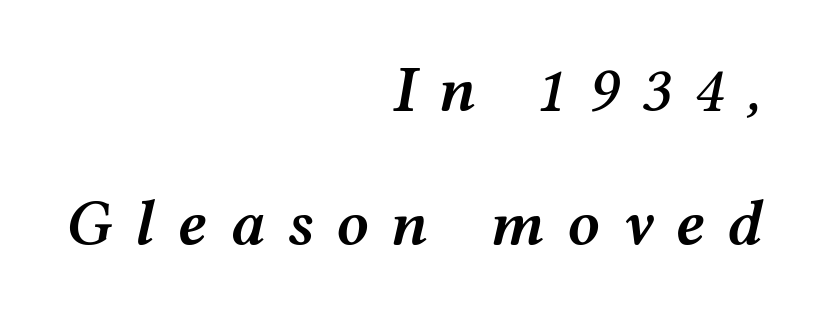
{"italic": "yes", "lean": "right", "slant_degrees": 12, "bold": "semi", "weight": "semibold", "width": "wide", "stroke_contrast": "medium", "x_height": "medium", "monospaced": "no", "underline": "no", "align": "right", "line_spacing": "loose", "line_spacing_ratio": 2.09, "letter_spacing": "wide", "letter_spacing_em": 0.35, "glyph_px": 64}
